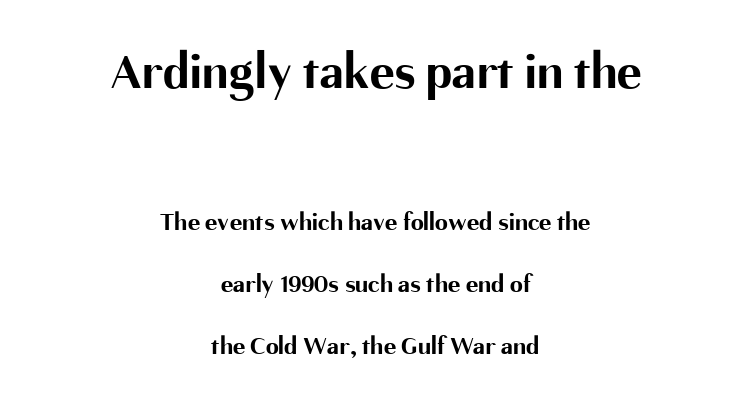
Q: Is the text bold? A: Yes.
Q: Is the text italic (slanted)? A: No, it is upright.
Q: Is the typeface a serif or a sans-serif typeface? A: Sans-serif.
Q: Is the text underlined? A: No.
Q: How is the paragraph aligned? A: Centered.
Q: Is the spacing between letters normal or unusually wide? A: Normal.
Q: Is the spacing between lines tight, normal or loose? A: Loose.
Q: Which block of text is set in a larger size, the first (top) or the second (bottom)? A: The first (top) one.
Q: Width (condensed, normal, or wide)? A: Normal.
Q: Stroke contrast? A: Medium.
Q: x-height? A: Medium.
Q: Monospaced? A: No.
